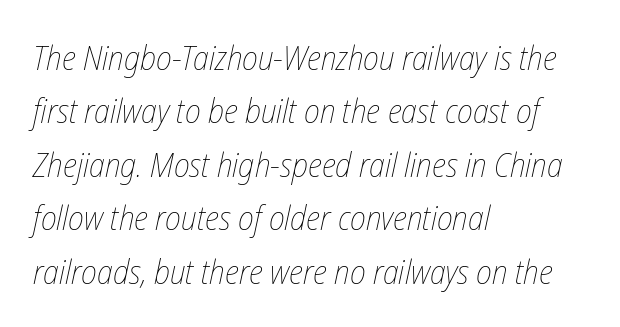
Q: Is the text bold? A: No.
Q: Is the text italic (slanted)? A: Yes, it leans right by about 12 degrees.
Q: Is the text underlined? A: No.
Q: How is the paragraph aligned? A: Left-aligned.
Q: Is the spacing between letters normal or unusually wide? A: Normal.
Q: Is the spacing between lines tight, normal or loose? A: Normal.
Q: Width (condensed, normal, or wide)? A: Condensed.
Q: Stroke contrast? A: Low.
Q: x-height? A: Medium.
Q: Monospaced? A: No.
